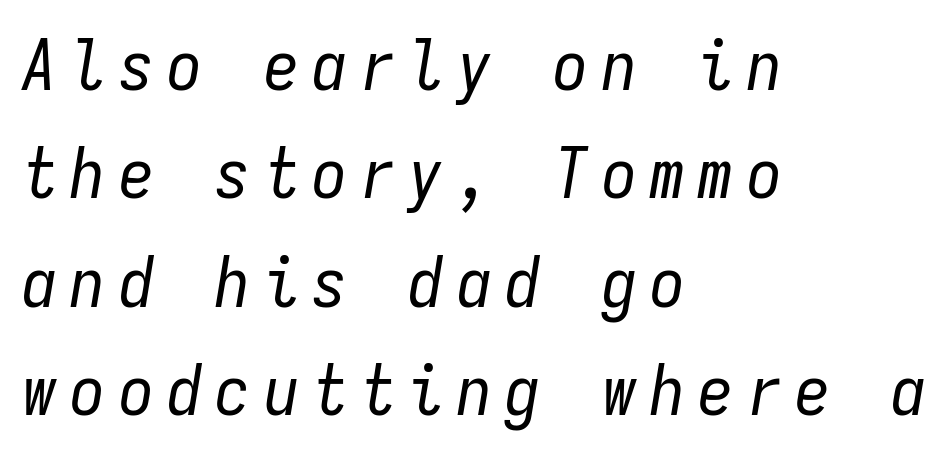
{"italic": "yes", "lean": "right", "slant_degrees": 9, "bold": "no", "weight": "regular", "width": "condensed", "stroke_contrast": "low", "x_height": "medium", "monospaced": "yes", "underline": "no", "align": "left", "line_spacing": "normal", "line_spacing_ratio": 1.55, "glyph_px": 70}
